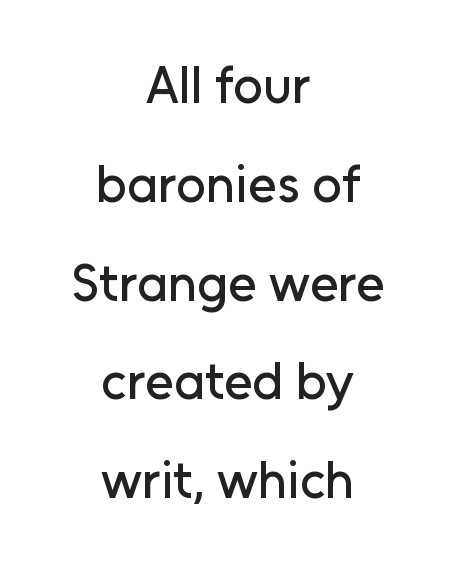
{"serif": "no", "italic": "no", "width": "normal", "stroke_contrast": "low", "x_height": "medium", "monospaced": "no", "underline": "no", "align": "center", "line_spacing": "loose", "line_spacing_ratio": 1.9, "letter_spacing": "normal", "letter_spacing_em": 0.0, "glyph_px": 52}
